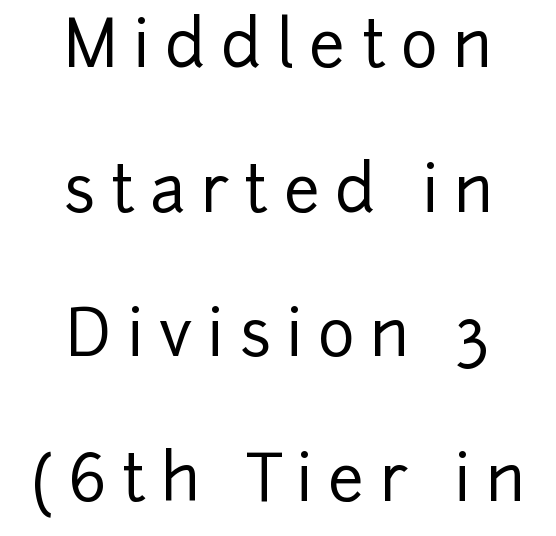
Q: Is the text italic (slanted)? A: No, it is upright.
Q: Is the typeface a serif or a sans-serif typeface? A: Sans-serif.
Q: Is the text underlined? A: No.
Q: How is the paragraph aligned? A: Centered.
Q: Is the spacing between letters normal or unusually wide? A: Unusually wide.
Q: Is the spacing between lines tight, normal or loose? A: Loose.
Q: Width (condensed, normal, or wide)? A: Normal.
Q: Stroke contrast? A: Low.
Q: x-height? A: Medium.
Q: Monospaced? A: No.
